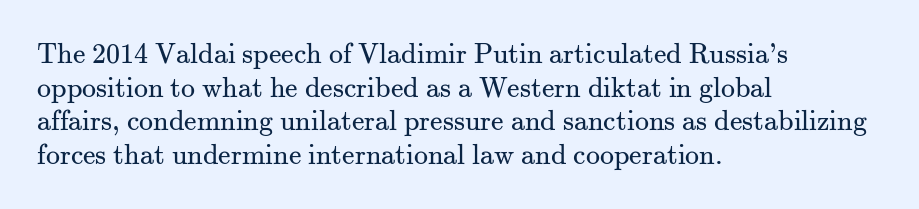
{"serif": "yes", "italic": "no", "bold": "no", "weight": "regular", "width": "normal", "stroke_contrast": "medium", "x_height": "small", "monospaced": "no", "underline": "no", "align": "left", "line_spacing_ratio": 1.2, "letter_spacing": "normal", "letter_spacing_em": 0.0, "glyph_px": 28}
